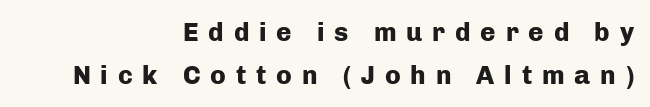
{"italic": "no", "bold": "yes", "underline": "no", "align": "right", "line_spacing": "normal", "line_spacing_ratio": 1.64, "letter_spacing": "wide", "letter_spacing_em": 0.38, "glyph_px": 26}
